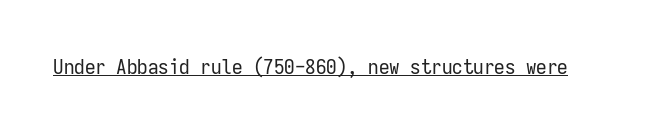
Italic: no, the glyphs are upright roman. You can see a thin bar hugging the bottom of the glyphs. Nothing heavy about these letters — not bold at all. Look at the tracking — it's just the regular setting, nothing added.
